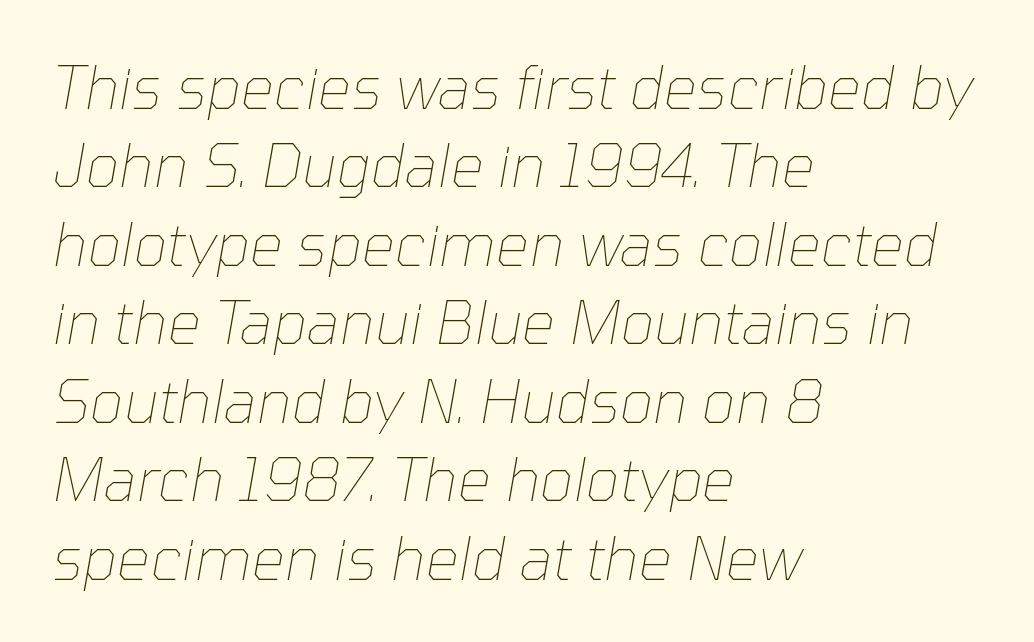
Q: Is the text bold? A: No.
Q: Is the text italic (slanted)? A: Yes, it leans right by about 10 degrees.
Q: Is the text underlined? A: No.
Q: How is the paragraph aligned? A: Left-aligned.
Q: Is the spacing between letters normal or unusually wide? A: Normal.
Q: Is the spacing between lines tight, normal or loose? A: Normal.
Q: Width (condensed, normal, or wide)? A: Normal.
Q: Stroke contrast? A: Low.
Q: x-height? A: Medium.
Q: Monospaced? A: No.
